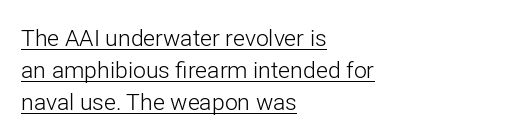
The image shows 23 px text type, upright; set left-aligned, normal line spacing (1.39x), normal letter spacing, underlined.
